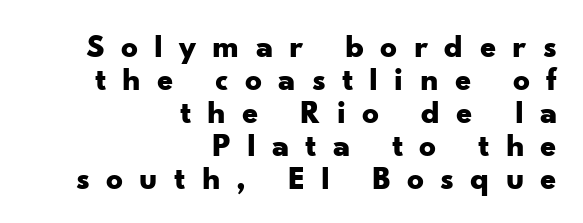
Q: Is the text bold? A: Yes.
Q: Is the text italic (slanted)? A: No, it is upright.
Q: Is the typeface a serif or a sans-serif typeface? A: Sans-serif.
Q: Is the text underlined? A: No.
Q: How is the paragraph aligned? A: Right-aligned.
Q: Is the spacing between letters normal or unusually wide? A: Unusually wide.
Q: Is the spacing between lines tight, normal or loose? A: Tight.
Q: Width (condensed, normal, or wide)? A: Wide.
Q: Stroke contrast? A: Low.
Q: x-height? A: Small.
Q: Monospaced? A: No.
